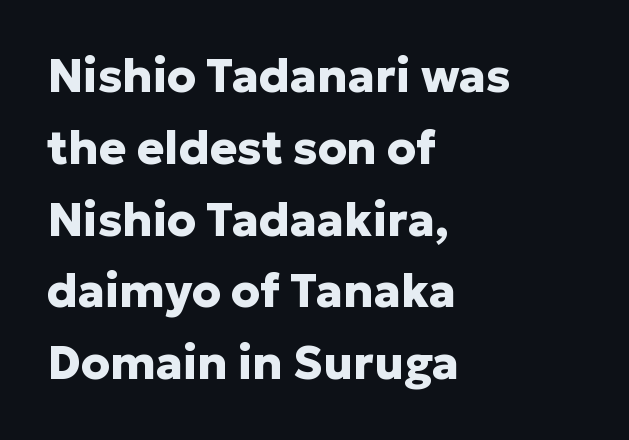
{"serif": "no", "italic": "no", "bold": "yes", "weight": "heavy", "width": "normal", "stroke_contrast": "low", "x_height": "medium", "monospaced": "no", "underline": "no", "align": "left", "line_spacing": "normal", "line_spacing_ratio": 1.56, "letter_spacing": "normal", "letter_spacing_em": 0.0, "glyph_px": 46}
